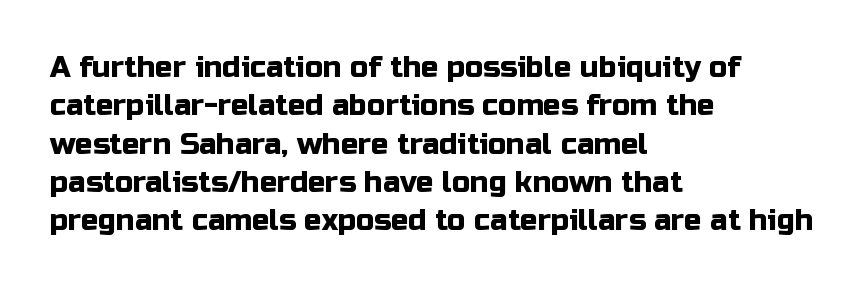
Q: Is the text italic (slanted)? A: No, it is upright.
Q: Is the typeface a serif or a sans-serif typeface? A: Sans-serif.
Q: Is the text underlined? A: No.
Q: How is the paragraph aligned? A: Left-aligned.
Q: Is the spacing between letters normal or unusually wide? A: Normal.
Q: Is the spacing between lines tight, normal or loose? A: Normal.
Q: Width (condensed, normal, or wide)? A: Normal.
Q: Stroke contrast? A: Low.
Q: x-height? A: Medium.
Q: Monospaced? A: No.
